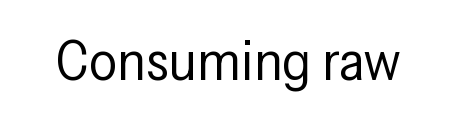
Q: Is the text bold? A: No.
Q: Is the text italic (slanted)? A: No, it is upright.
Q: Is the typeface a serif or a sans-serif typeface? A: Sans-serif.
Q: Is the text underlined? A: No.
Q: Is the spacing between letters normal or unusually wide? A: Normal.
Q: Width (condensed, normal, or wide)? A: Condensed.
Q: Stroke contrast? A: Low.
Q: x-height? A: Medium.
Q: Monospaced? A: No.
